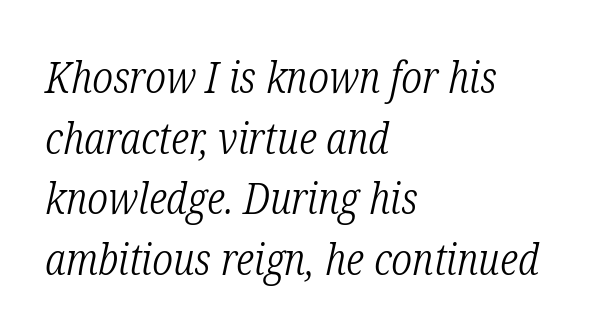
{"serif": "yes", "italic": "yes", "lean": "right", "slant_degrees": 12, "bold": "no", "weight": "light", "width": "condensed", "stroke_contrast": "low", "x_height": "medium", "monospaced": "no", "underline": "no", "align": "left", "line_spacing": "normal", "line_spacing_ratio": 1.38, "letter_spacing": "normal", "letter_spacing_em": 0.0, "glyph_px": 44}
